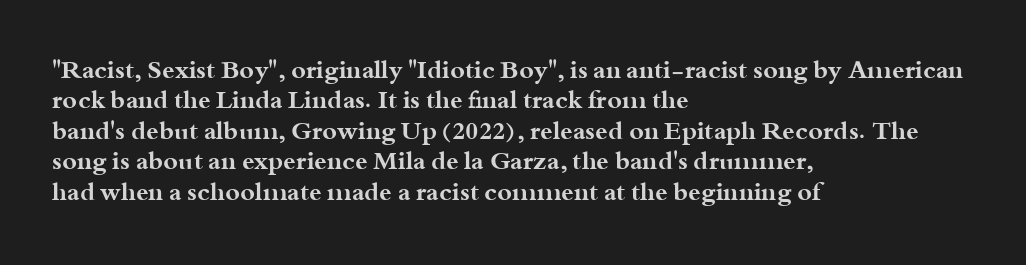
Each line starts at the same left margin while the right side varies. Words appear dense and cohesive because spacing is normal. What weight is shown? A full bold with thick strokes. Nope, not italic — everything's standing straight.
